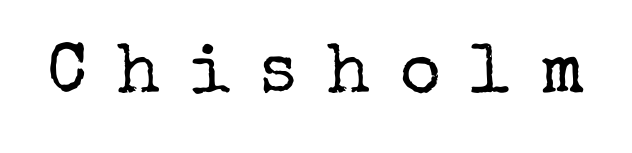
{"serif": "yes", "italic": "no", "bold": "no", "weight": "regular", "width": "normal", "stroke_contrast": "low", "x_height": "medium", "monospaced": "no", "underline": "no", "letter_spacing": "wide", "letter_spacing_em": 0.43, "glyph_px": 70}
